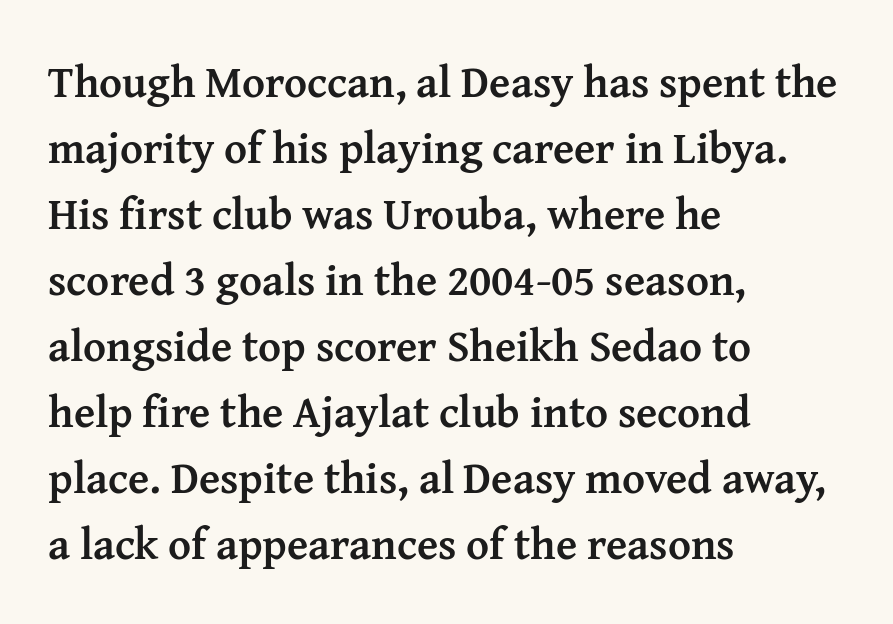
The image shows 44 px semibold serif type, upright; set left-aligned, normal line spacing (1.5x), normal letter spacing, not underlined; medium stroke contrast and a medium x-height.
